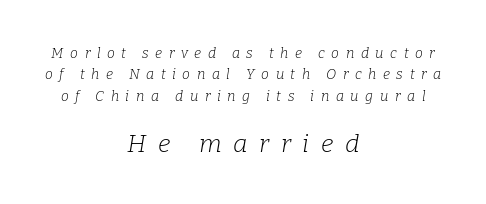
Q: Is the text bold? A: No.
Q: Is the text italic (slanted)? A: Yes, it leans right by about 9 degrees.
Q: Is the text underlined? A: No.
Q: How is the paragraph aligned? A: Centered.
Q: Is the spacing between letters normal or unusually wide? A: Unusually wide.
Q: Is the spacing between lines tight, normal or loose? A: Normal.
Q: Which block of text is set in a larger size, the first (top) or the second (bottom)? A: The second (bottom) one.
